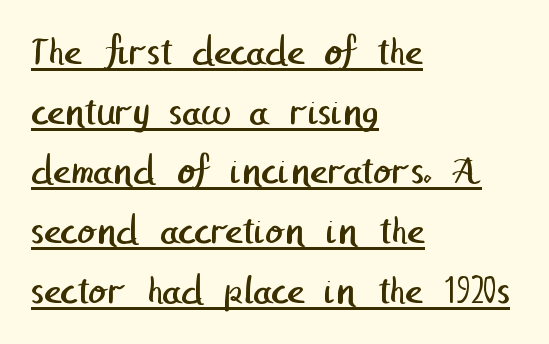
{"serif": "no", "bold": "no", "weight": "regular", "width": "normal", "stroke_contrast": "low", "x_height": "medium", "underline": "yes", "align": "left", "line_spacing": "normal", "line_spacing_ratio": 1.42, "letter_spacing": "normal", "letter_spacing_em": 0.0, "glyph_px": 42}
